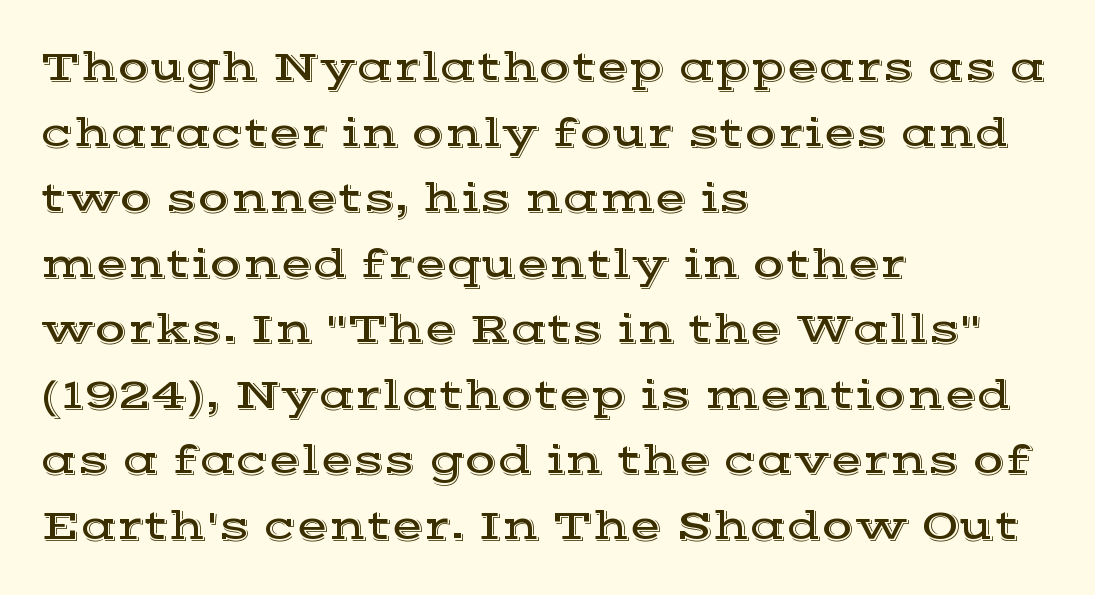
Line spacing here is normal. In terms of letterspacing, this is plain default setting. What kind of face is this? One with serifs. A typesetter would mark this as roman, not italic. This sample has the flowing, uneven cadence of proportional lettering.
